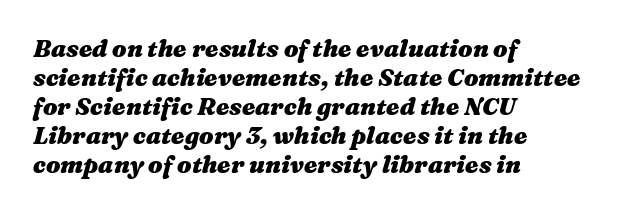
{"italic": "yes", "lean": "right", "slant_degrees": 16, "bold": "yes", "underline": "no", "align": "left", "line_spacing_ratio": 1.21, "letter_spacing": "normal", "letter_spacing_em": 0.0, "glyph_px": 24}
